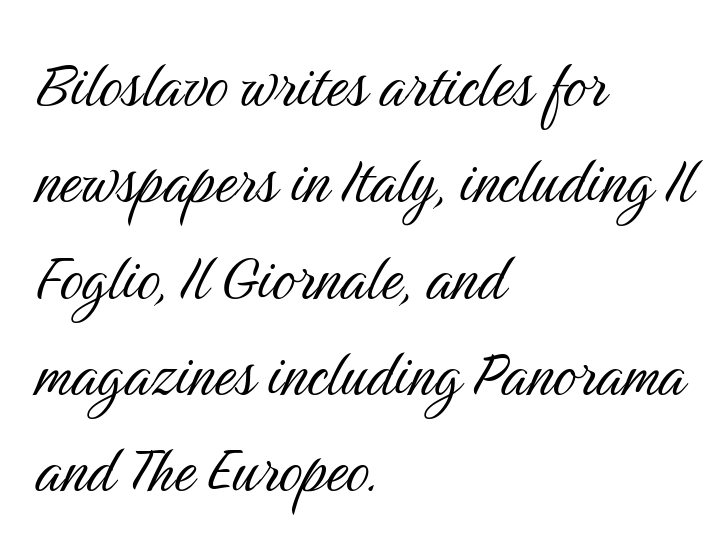
Q: Is the text bold? A: No.
Q: Is the text italic (slanted)? A: Yes.
Q: Is the typeface a serif or a sans-serif typeface? A: Sans-serif.
Q: Is the text underlined? A: No.
Q: How is the paragraph aligned? A: Left-aligned.
Q: Is the spacing between letters normal or unusually wide? A: Normal.
Q: Is the spacing between lines tight, normal or loose? A: Normal.
Q: Width (condensed, normal, or wide)? A: Condensed.
Q: Stroke contrast? A: Medium.
Q: x-height? A: Medium.
Q: Monospaced? A: No.
